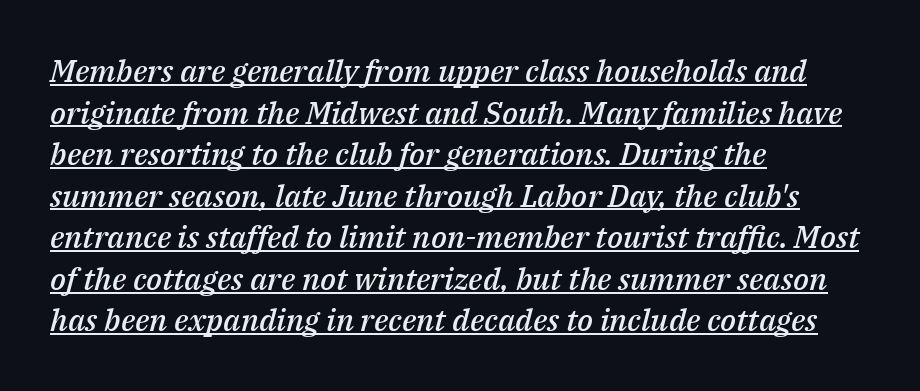
Q: Is the text bold? A: Semi-bold.
Q: Is the text italic (slanted)? A: Yes, it leans right by about 14 degrees.
Q: Is the text underlined? A: Yes.
Q: How is the paragraph aligned? A: Left-aligned.
Q: Is the spacing between letters normal or unusually wide? A: Normal.
Q: Is the spacing between lines tight, normal or loose? A: Normal.
Q: Width (condensed, normal, or wide)? A: Normal.
Q: Stroke contrast? A: Medium.
Q: x-height? A: Medium.
Q: Monospaced? A: No.
